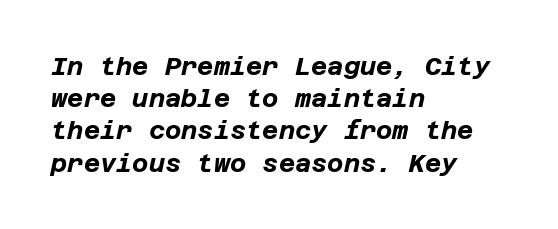
Q: Is the text bold? A: Yes.
Q: Is the text italic (slanted)? A: Yes, it leans right by about 12 degrees.
Q: Is the text underlined? A: No.
Q: How is the paragraph aligned? A: Left-aligned.
Q: Is the spacing between letters normal or unusually wide? A: Normal.
Q: Is the spacing between lines tight, normal or loose? A: Normal.
